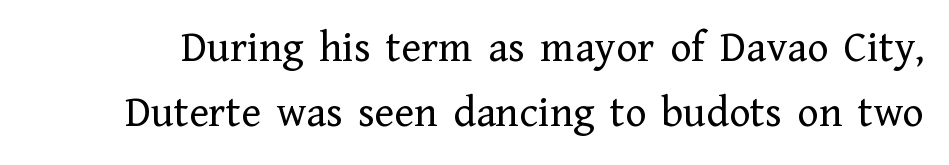
Type style note: has serifs. Between one letter and the next there's only the usual sliver of space. The characters are drawn with everyday or finer stroke widths. Regarding leading, the lines here are spaced in the standard way. Spacing verdict: proportional, widths tailored to each character.
